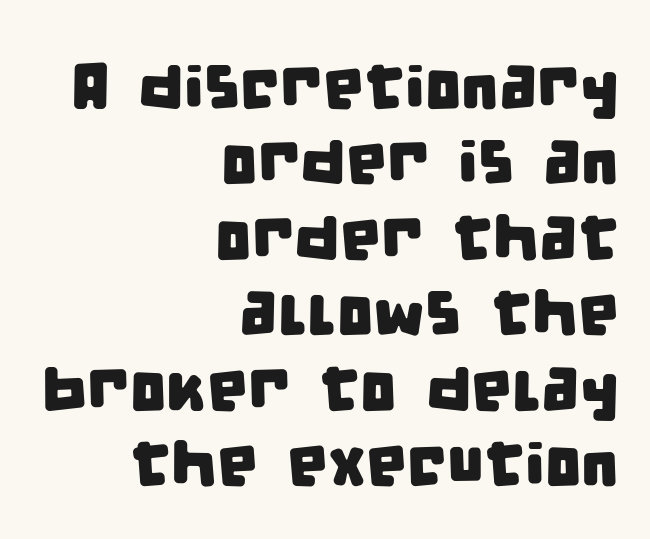
The image shows 65 px condensed sans-serif type; set right-aligned, line spacing 1.16x, normal letter spacing, not underlined; low stroke contrast and a large x-height.
